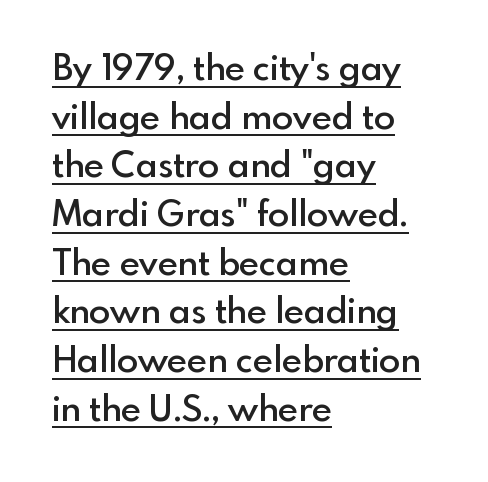
Letter spacing: default. Each line of the rendering has a horizontal stroke beneath the glyphs. These lines are rendered in a variable-pitch font. The text block is weighted toward the left margin, trailing off unevenly rightward. Note: no serifs on the glyphs. The face used here is a semibold: visibly heavier than regular, lighter than bold.
